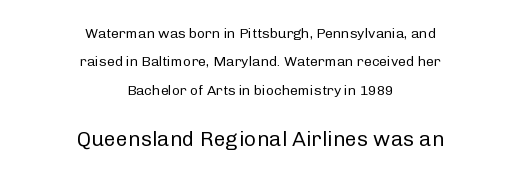
{"italic": "no", "bold": "no", "underline": "no", "align": "center", "line_spacing": "loose", "line_spacing_ratio": 2.03, "letter_spacing": "normal", "letter_spacing_em": 0.0, "larger_block": "second", "size_ratio": 1.5, "glyph_px": 21}
